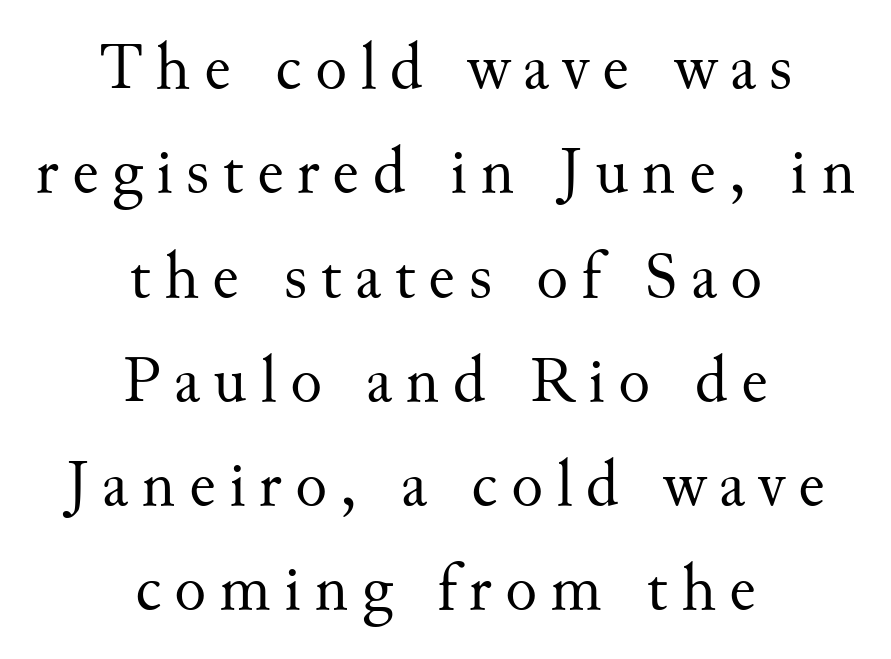
Q: Is the text bold? A: No.
Q: Is the text italic (slanted)? A: No, it is upright.
Q: Is the typeface a serif or a sans-serif typeface? A: Serif.
Q: Is the text underlined? A: No.
Q: How is the paragraph aligned? A: Centered.
Q: Is the spacing between letters normal or unusually wide? A: Unusually wide.
Q: Is the spacing between lines tight, normal or loose? A: Normal.
Q: Width (condensed, normal, or wide)? A: Normal.
Q: Stroke contrast? A: Medium.
Q: x-height? A: Small.
Q: Monospaced? A: No.
